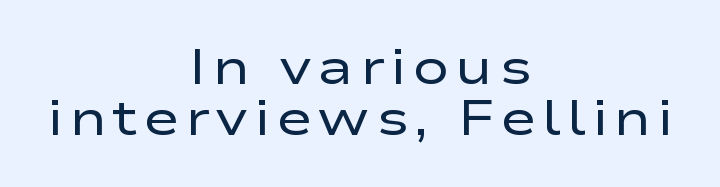
The image shows 49 px regular-weight, wide sans-serif type, upright; set centered, tight line spacing (1.04x), not underlined; low stroke contrast and a medium x-height.
